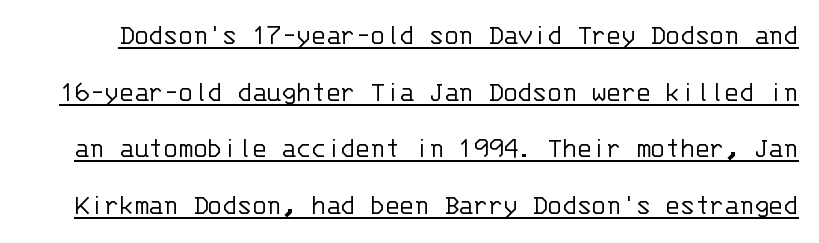
Q: Is the text bold? A: No.
Q: Is the text italic (slanted)? A: No, it is upright.
Q: Is the typeface a serif or a sans-serif typeface? A: Sans-serif.
Q: Is the text underlined? A: Yes.
Q: Is the spacing between letters normal or unusually wide? A: Normal.
Q: Width (condensed, normal, or wide)? A: Normal.
Q: Stroke contrast? A: Low.
Q: x-height? A: Large.
Q: Monospaced? A: Yes.
